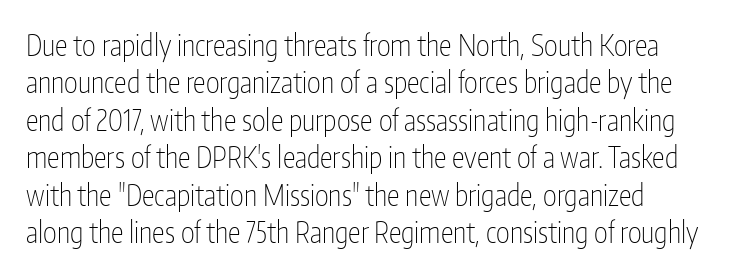
{"serif": "no", "italic": "no", "bold": "no", "weight": "thin", "width": "condensed", "stroke_contrast": "low", "x_height": "medium", "monospaced": "no", "underline": "no", "line_spacing": "normal", "line_spacing_ratio": 1.29, "letter_spacing": "normal", "letter_spacing_em": 0.0, "glyph_px": 29}
